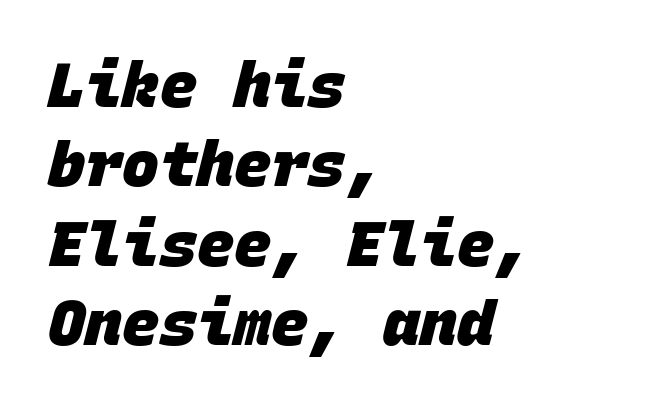
Q: Is the text bold? A: Yes.
Q: Is the typeface a serif or a sans-serif typeface? A: Sans-serif.
Q: Is the text underlined? A: No.
Q: How is the paragraph aligned? A: Left-aligned.
Q: Is the spacing between letters normal or unusually wide? A: Normal.
Q: Is the spacing between lines tight, normal or loose? A: Normal.
Q: Width (condensed, normal, or wide)? A: Normal.
Q: Stroke contrast? A: Low.
Q: x-height? A: Large.
Q: Monospaced? A: Yes.
